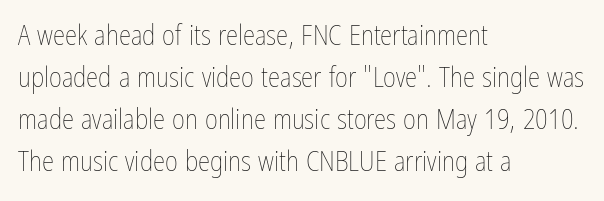
Q: Is the text bold? A: No.
Q: Is the text italic (slanted)? A: No, it is upright.
Q: Is the text underlined? A: No.
Q: How is the paragraph aligned? A: Left-aligned.
Q: Is the spacing between letters normal or unusually wide? A: Normal.
Q: Is the spacing between lines tight, normal or loose? A: Normal.
Q: Width (condensed, normal, or wide)? A: Condensed.
Q: Stroke contrast? A: Low.
Q: x-height? A: Medium.
Q: Monospaced? A: No.
